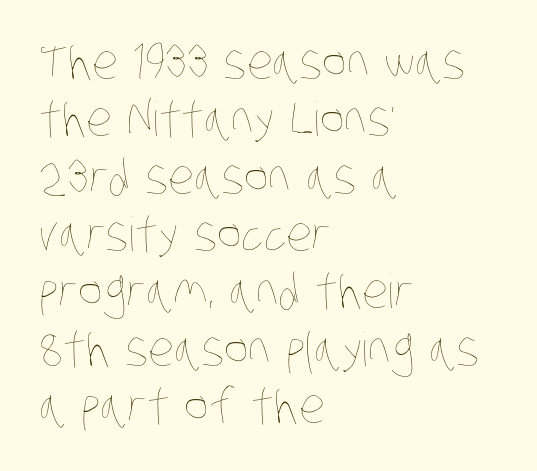
The font is comparable to plain body text, perhaps lighter. These lines are rendered in a variable-pitch font. Between one letter and the next there's only the usual sliver of space. Where is the straight margin? On the left. The baseline area is clear.
